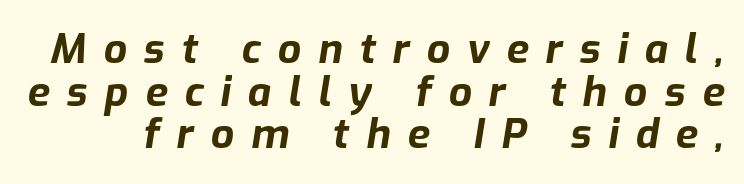
Q: Is the text bold? A: Yes.
Q: Is the text italic (slanted)? A: Yes, it leans right by about 9 degrees.
Q: Is the text underlined? A: No.
Q: Is the spacing between letters normal or unusually wide? A: Unusually wide.
Q: Is the spacing between lines tight, normal or loose? A: Tight.
Q: Width (condensed, normal, or wide)? A: Normal.
Q: Stroke contrast? A: Low.
Q: x-height? A: Medium.
Q: Monospaced? A: No.
